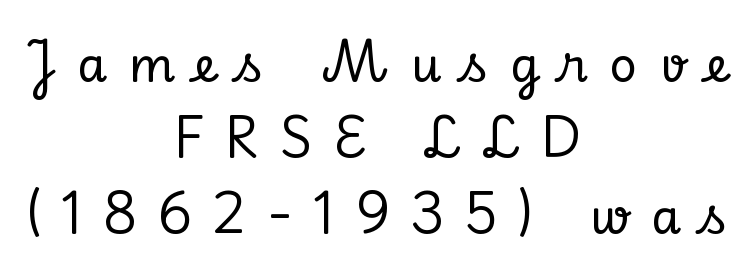
{"italic": "no", "width": "normal", "stroke_contrast": "low", "x_height": "small", "monospaced": "no", "underline": "no", "align": "center", "line_spacing": "normal", "line_spacing_ratio": 1.58, "letter_spacing": "wide", "letter_spacing_em": 0.44, "glyph_px": 48}
